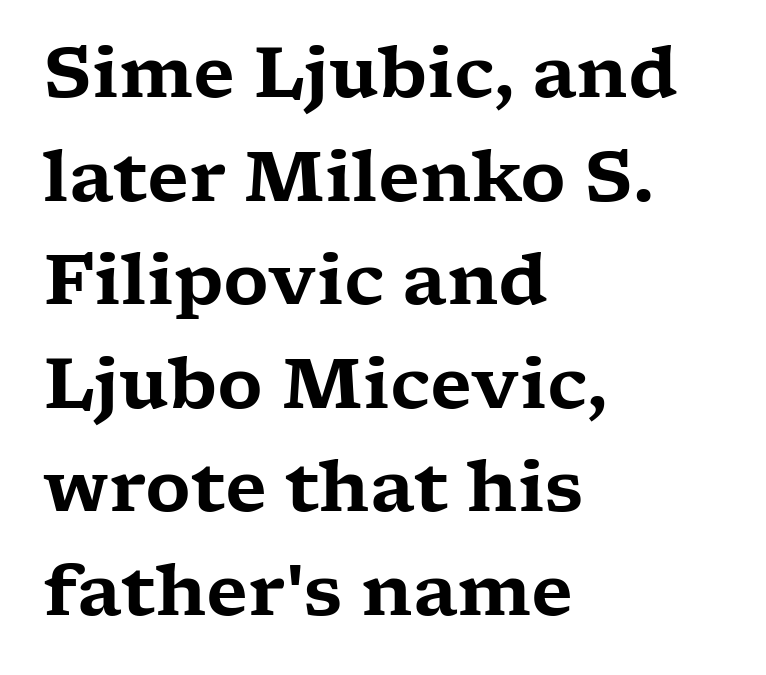
Q: Is the text italic (slanted)? A: No, it is upright.
Q: Is the typeface a serif or a sans-serif typeface? A: Serif.
Q: Is the text underlined? A: No.
Q: How is the paragraph aligned? A: Left-aligned.
Q: Is the spacing between letters normal or unusually wide? A: Normal.
Q: Is the spacing between lines tight, normal or loose? A: Normal.
Q: Width (condensed, normal, or wide)? A: Wide.
Q: Stroke contrast? A: Low.
Q: x-height? A: Medium.
Q: Monospaced? A: No.
